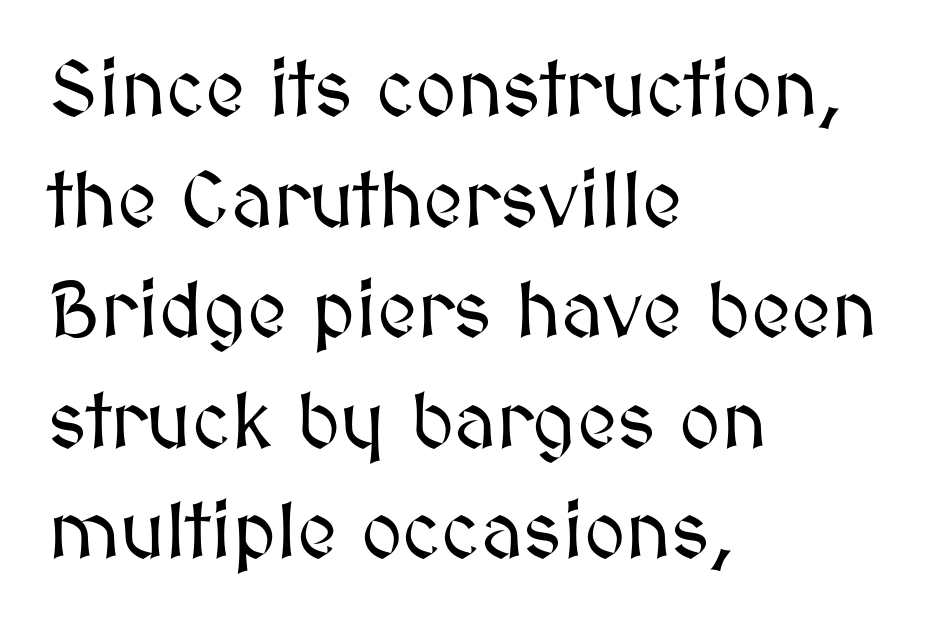
Think of a printed novel: that variable character pitch is what you see here. The lines sit at an ordinary, default distance from one another. Characters follow at the spacing the type designer built in. Anything drawn beneath the words? Only blank space. Which margin do the lines hug? The left one — the right edge is uneven.
